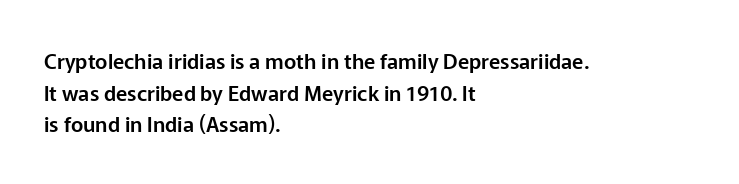
{"italic": "no", "underline": "no", "align": "left", "line_spacing": "normal", "line_spacing_ratio": 1.51, "letter_spacing": "normal", "letter_spacing_em": 0.0, "glyph_px": 21}
